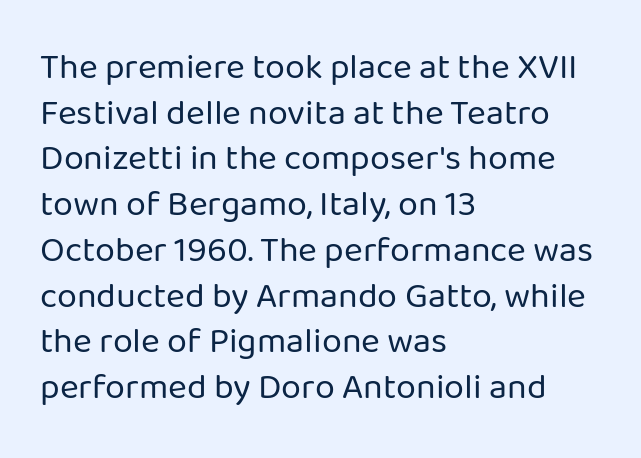
This is roman type, the default non-slanted kind. The tracking reads as untouched default to a designer's eye. Varying glyph widths throughout — classic text-font behaviour. Type without underlining. The lines in this sample share a left origin and differ only in where they stop.
